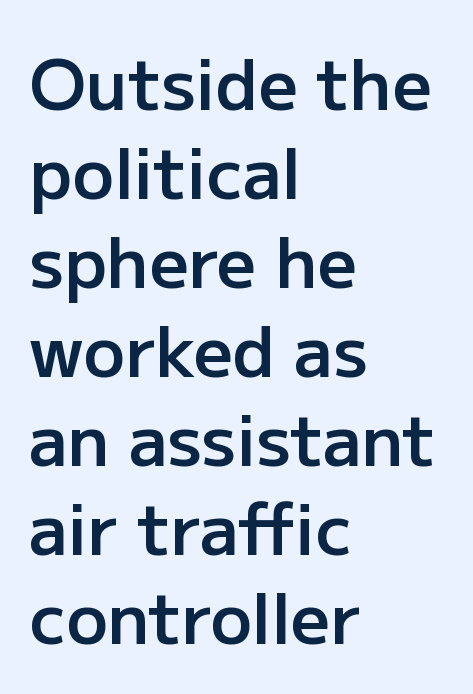
{"serif": "no", "italic": "no", "bold": "semi", "weight": "semibold", "width": "normal", "stroke_contrast": "low", "x_height": "medium", "monospaced": "no", "underline": "no", "align": "left", "line_spacing": "normal", "line_spacing_ratio": 1.29, "letter_spacing": "normal", "letter_spacing_em": 0.0, "glyph_px": 69}
